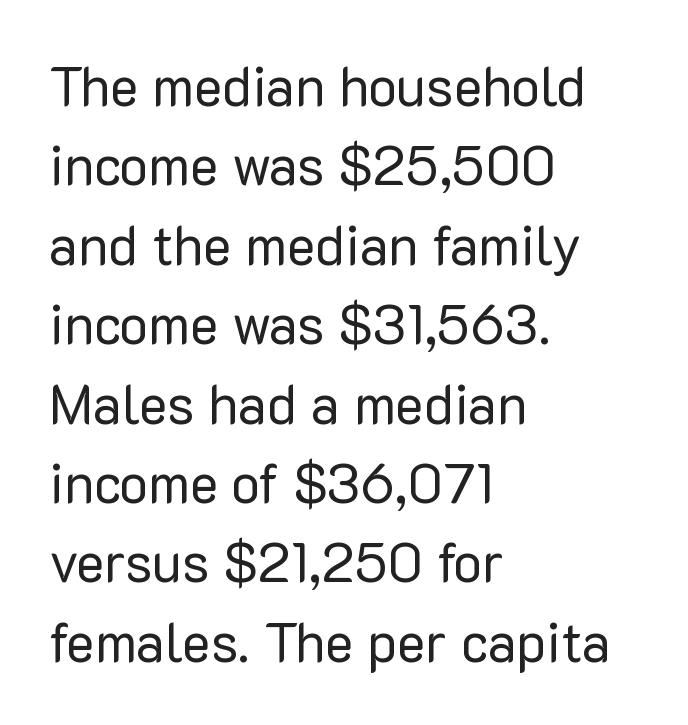
Nothing sits at the stroke ends, so this counts as sans-serif. The line texture is even and compact thanks to regular tracking. The rendering uses natural spacing where letterforms have individual widths. If you measured baseline to baseline, you'd find a middling distance. The rag falls on the right side of this text block.
